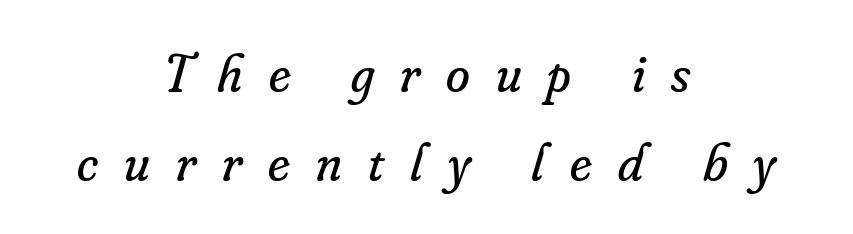
Q: Is the text bold? A: No.
Q: Is the text italic (slanted)? A: Yes, it leans right by about 16 degrees.
Q: Is the typeface a serif or a sans-serif typeface? A: Serif.
Q: Is the text underlined? A: No.
Q: How is the paragraph aligned? A: Centered.
Q: Is the spacing between letters normal or unusually wide? A: Unusually wide.
Q: Is the spacing between lines tight, normal or loose? A: Normal.
Q: Width (condensed, normal, or wide)? A: Normal.
Q: Stroke contrast? A: Low.
Q: x-height? A: Small.
Q: Monospaced? A: No.
